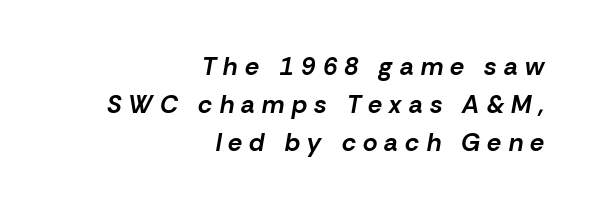
Q: Is the text bold? A: Yes.
Q: Is the text italic (slanted)? A: Yes, it leans right by about 10 degrees.
Q: Is the text underlined? A: No.
Q: How is the paragraph aligned? A: Right-aligned.
Q: Is the spacing between letters normal or unusually wide? A: Unusually wide.
Q: Is the spacing between lines tight, normal or loose? A: Normal.
